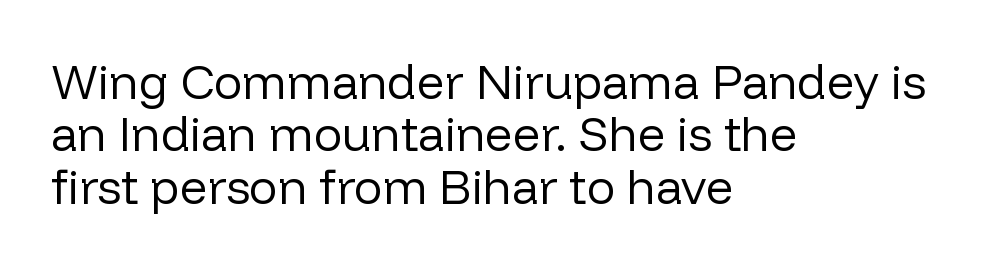
{"serif": "no", "italic": "no", "bold": "no", "weight": "regular", "width": "normal", "stroke_contrast": "low", "x_height": "medium", "monospaced": "no", "underline": "no", "align": "left", "line_spacing": "tight", "line_spacing_ratio": 1.09, "letter_spacing": "normal", "letter_spacing_em": 0.0, "glyph_px": 48}
